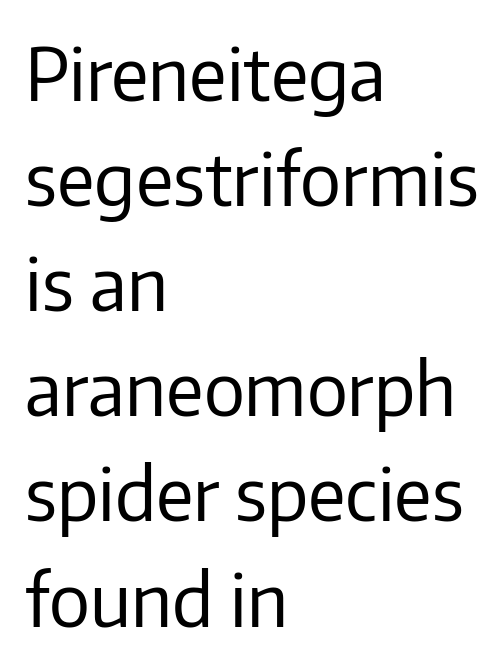
The image shows 73 px regular-weight sans-serif type, upright; set left-aligned, normal line spacing (1.44x), normal letter spacing, not underlined; low stroke contrast and a medium x-height.
